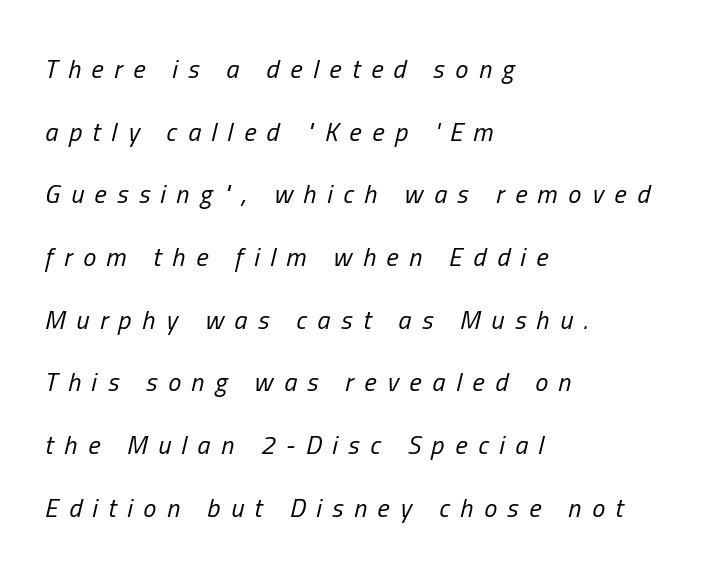
Tall strokes in this sample are angled rather than plumb. The lines in this sample share a left origin and differ only in where they stop. Type without underlining. Is the type heavy? It reads as light-to-regular instead. The rendering uses a large line-height, opening up the rows.
